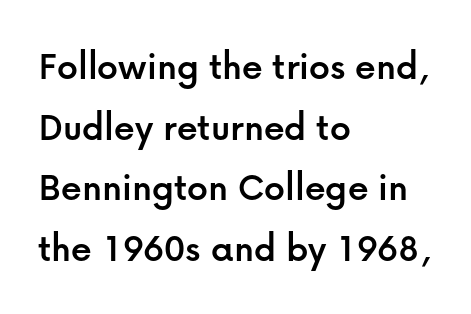
A roman cut, with each character standing at attention. Nothing sits at the stroke ends, so this counts as sans-serif. Just letters on the line, the space beneath them empty. Evenly set lines give the paragraph a standard silhouette. Left-aligned paragraph, ragged on the right. Compared with typical body copy, the letter spacing here is the same.
